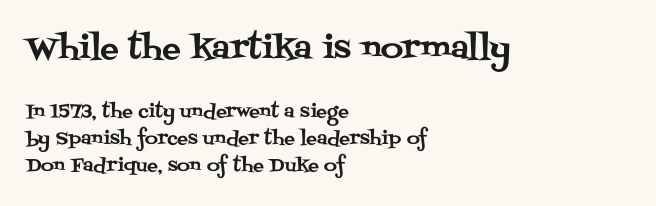
{"serif": "yes", "italic": "no", "width": "normal", "stroke_contrast": "medium", "x_height": "large", "monospaced": "no", "underline": "no", "align": "left", "line_spacing": "normal", "line_spacing_ratio": 1.51, "letter_spacing": "normal", "letter_spacing_em": 0.0, "larger_block": "first", "size_ratio": 1.72, "glyph_px": 31}
